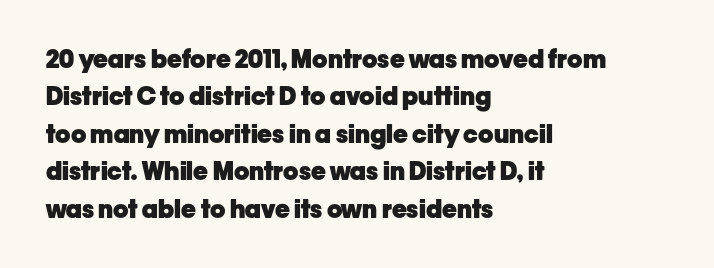
Q: Is the text bold? A: Yes.
Q: Is the text italic (slanted)? A: No, it is upright.
Q: Is the text underlined? A: No.
Q: How is the paragraph aligned? A: Left-aligned.
Q: Is the spacing between letters normal or unusually wide? A: Normal.
Q: Is the spacing between lines tight, normal or loose? A: Normal.
